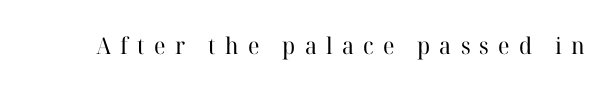
Q: Is the text bold? A: No.
Q: Is the text italic (slanted)? A: No, it is upright.
Q: Is the text underlined? A: No.
Q: Is the spacing between letters normal or unusually wide? A: Unusually wide.
